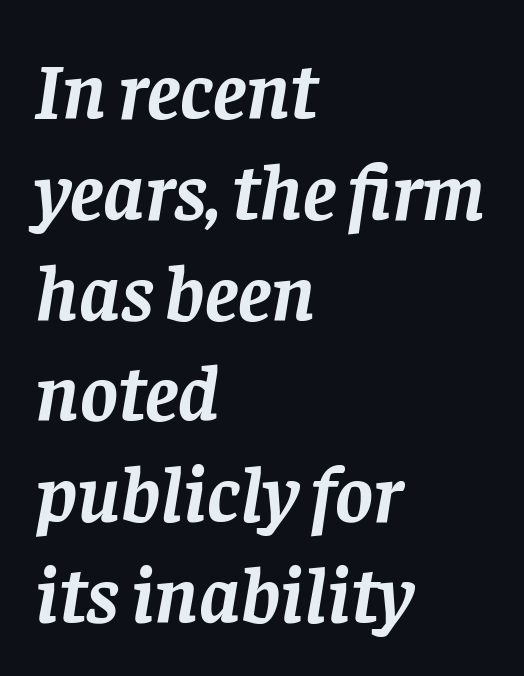
The image shows 80 px semibold serif type, italic (leaning right); set left-aligned, normal line spacing (1.26x), normal letter spacing, not underlined; low stroke contrast and a large x-height.
